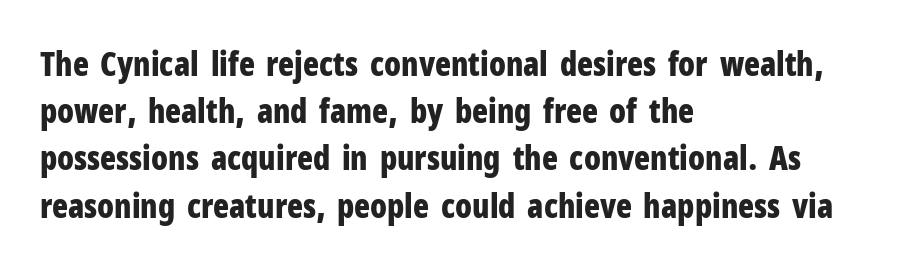
Q: Is the text bold? A: Yes.
Q: Is the text italic (slanted)? A: No, it is upright.
Q: Is the typeface a serif or a sans-serif typeface? A: Sans-serif.
Q: Is the text underlined? A: No.
Q: How is the paragraph aligned? A: Left-aligned.
Q: Is the spacing between letters normal or unusually wide? A: Normal.
Q: Is the spacing between lines tight, normal or loose? A: Normal.
Q: Width (condensed, normal, or wide)? A: Condensed.
Q: Stroke contrast? A: Low.
Q: x-height? A: Medium.
Q: Monospaced? A: No.
